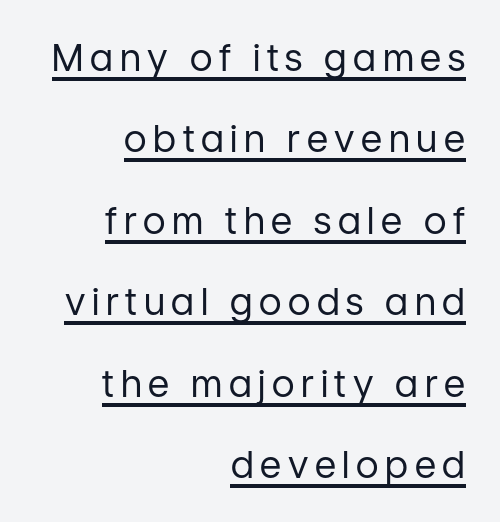
{"serif": "no", "italic": "no", "bold": "no", "weight": "regular", "width": "normal", "stroke_contrast": "low", "x_height": "medium", "monospaced": "no", "underline": "yes", "align": "right", "line_spacing": "loose", "line_spacing_ratio": 2.2, "glyph_px": 37}
